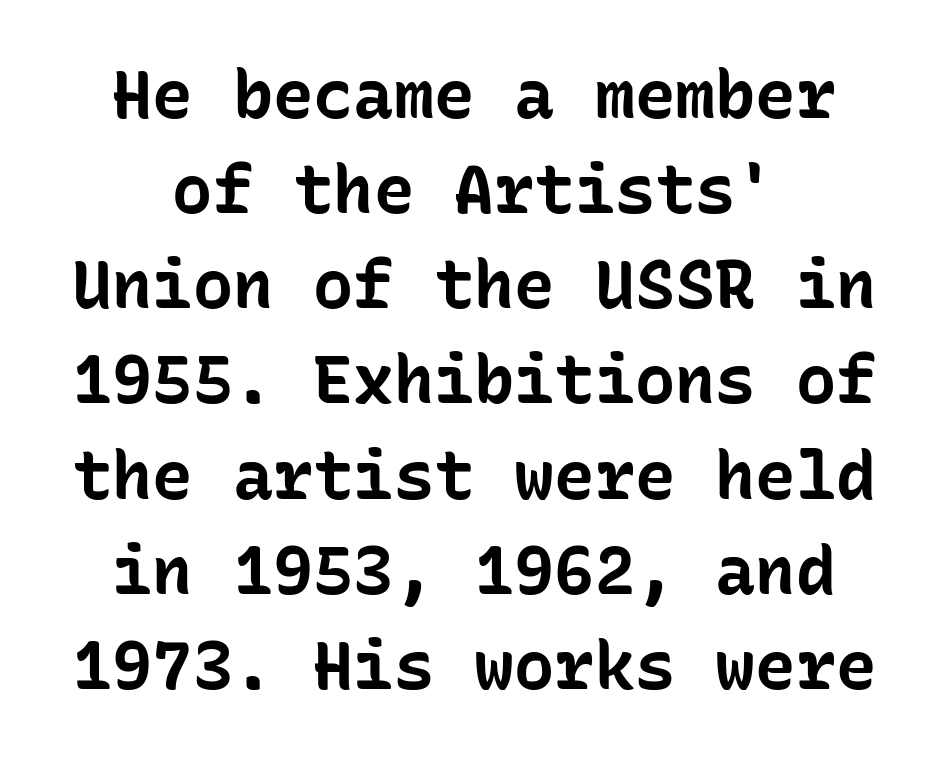
Q: Is the text bold? A: Yes.
Q: Is the text italic (slanted)? A: No, it is upright.
Q: Is the typeface a serif or a sans-serif typeface? A: Sans-serif.
Q: Is the text underlined? A: No.
Q: How is the paragraph aligned? A: Centered.
Q: Is the spacing between letters normal or unusually wide? A: Normal.
Q: Is the spacing between lines tight, normal or loose? A: Normal.
Q: Width (condensed, normal, or wide)? A: Normal.
Q: Stroke contrast? A: Low.
Q: x-height? A: Medium.
Q: Monospaced? A: Yes.
